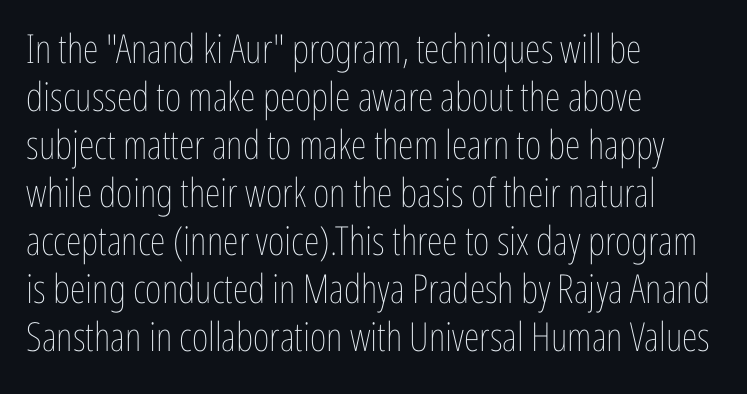
Q: Is the text bold? A: No.
Q: Is the text italic (slanted)? A: No, it is upright.
Q: Is the text underlined? A: No.
Q: How is the paragraph aligned? A: Left-aligned.
Q: Is the spacing between letters normal or unusually wide? A: Normal.
Q: Width (condensed, normal, or wide)? A: Condensed.
Q: Stroke contrast? A: Low.
Q: x-height? A: Medium.
Q: Monospaced? A: No.
